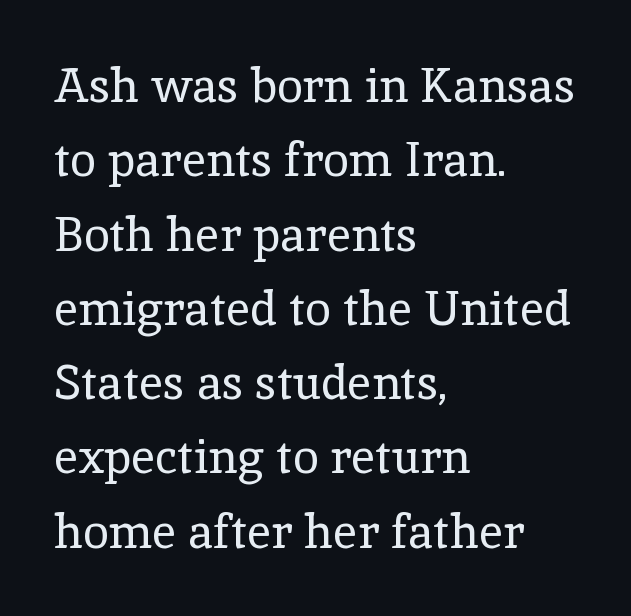
Each line starts at the same left margin while the right side varies. It's the straight-up-and-down kind of type. The line-height multiplier appears to be the usual default. Short note: letters normally spaced. The passage shown is typeset with a serif family.
